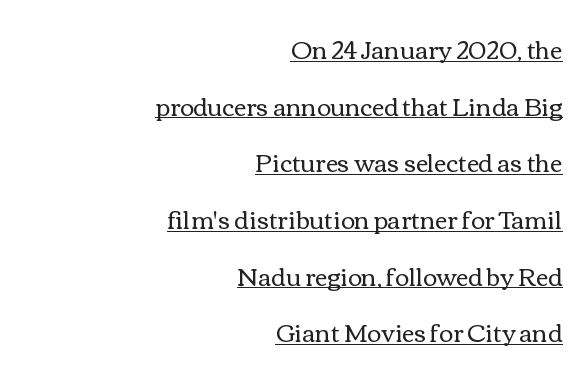
The horizontal fit of the characters is conventional and even. Every word sits above its own underline. Vertically, the passage feels expansive, rows floating well apart. Italic? Not at all — the glyphs are vertical. The passage shown is not bold in any degree.
